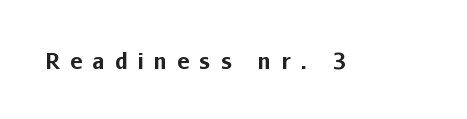
The line texture is sparse and dotted thanks to wide tracking. Unmarked baselines from the first word to the last. Set as a true bold cut, around the 700 mark. Posture: vertical.
